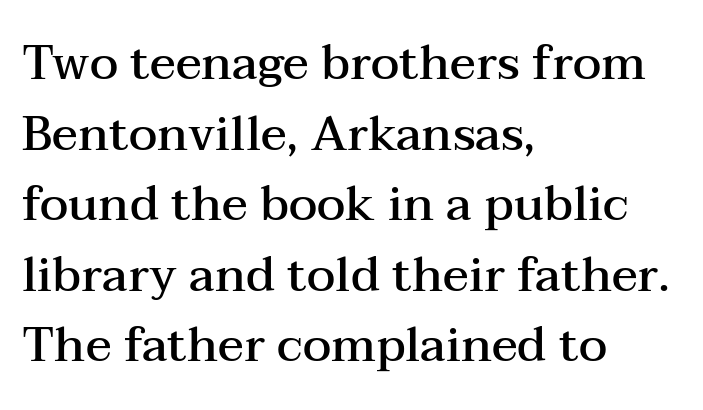
{"serif": "yes", "italic": "no", "bold": "semi", "weight": "semibold", "width": "wide", "stroke_contrast": "medium", "x_height": "medium", "monospaced": "no", "underline": "no", "align": "left", "line_spacing": "normal", "line_spacing_ratio": 1.47, "letter_spacing": "normal", "letter_spacing_em": 0.0, "glyph_px": 48}
